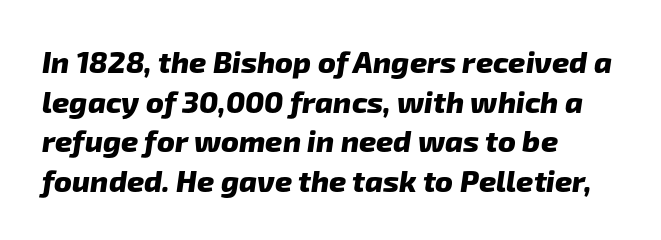
Pretty heavy lettering here — definitely bold. The rendering uses natural spacing where letterforms have individual widths. This rendering employs a face without finishing strokes, i.e., a sans-serif. Look at the tracking — it's just the regular setting, nothing added. This rendering features lettering with no underline.
